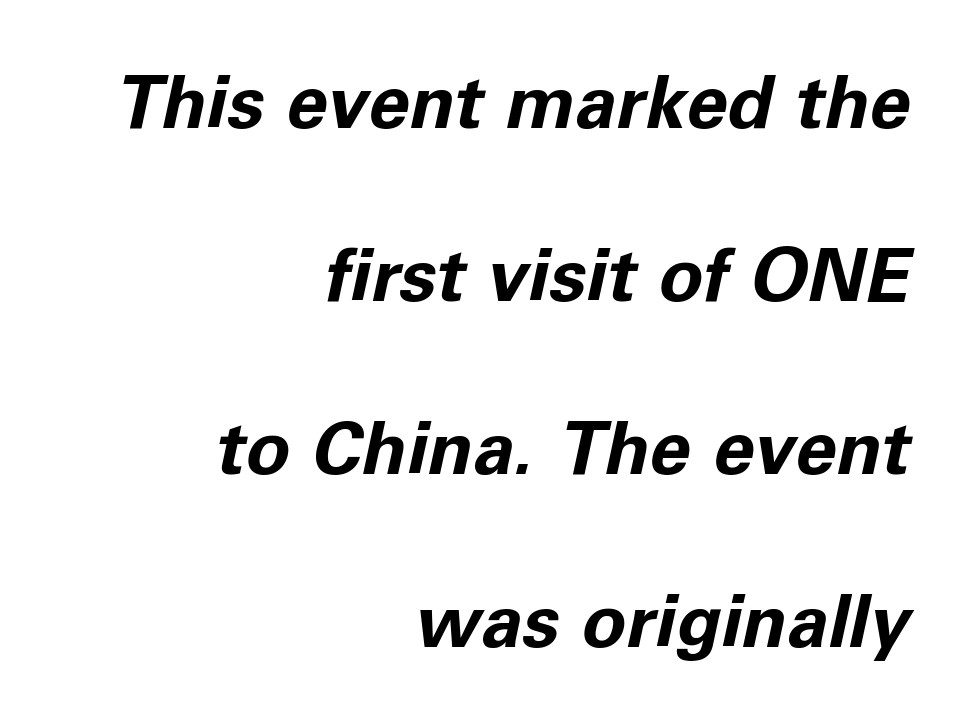
The line-height multiplier appears high, well above default. These lines are set flush right with a ragged left edge. These lines are rendered in a variable-pitch font. Strong, thick strokes mark this as bold type. The words here are not underlined. If you drew a line through each stem, it would be angled.
